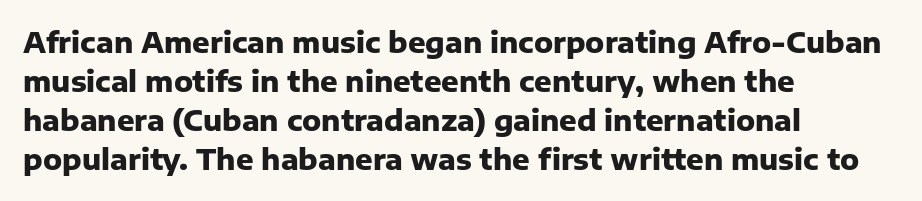
Do the letters lean? They stand straight. Is this a fixed-width face? No — the glyphs have proportional, varying widths. If you measured baseline to baseline, you'd find a middling distance. The horizontal fit of the characters is conventional and even.
